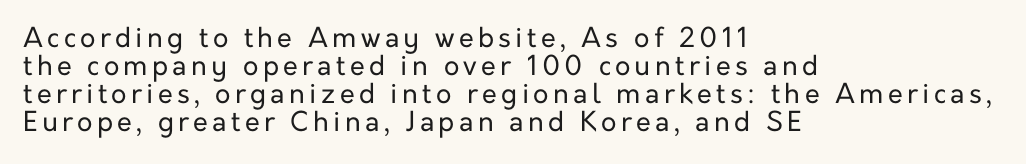
A bare baseline throughout the passage. On a weight scale, this lands at 450 or below. The lettering holds an erect, upright posture throughout. If you drew a ruler down the left edge, every line would touch it.
